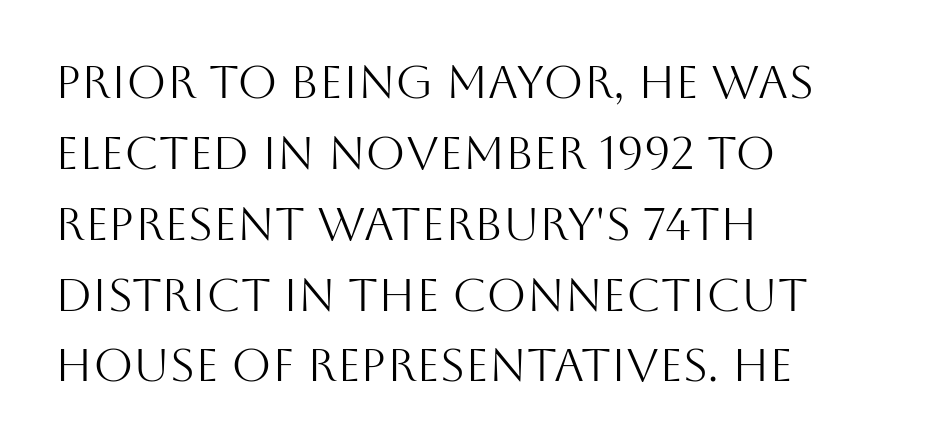
You could call the tracking neutral — neither tight nor loose. Posture: straight, roman, zero tilt. Quick note: underline off. Short and long lines alike share a common starting point at left. The type family on display is of the sans-serif kind. Ink coverage per letter is moderate at most.
